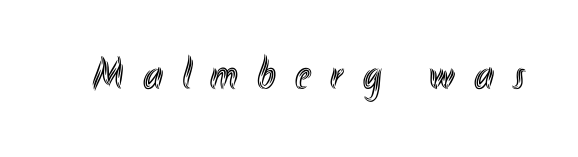
{"width": "condensed", "x_height": "small", "monospaced": "no", "underline": "no", "letter_spacing": "wide", "letter_spacing_em": 0.43, "glyph_px": 45}
